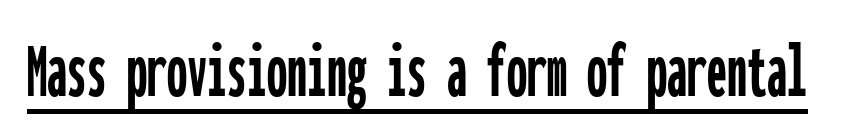
Q: Is the text italic (slanted)? A: No, it is upright.
Q: Is the typeface a serif or a sans-serif typeface? A: Sans-serif.
Q: Is the text underlined? A: Yes.
Q: Is the spacing between letters normal or unusually wide? A: Normal.
Q: Width (condensed, normal, or wide)? A: Condensed.
Q: Stroke contrast? A: Low.
Q: x-height? A: Medium.
Q: Monospaced? A: Yes.
